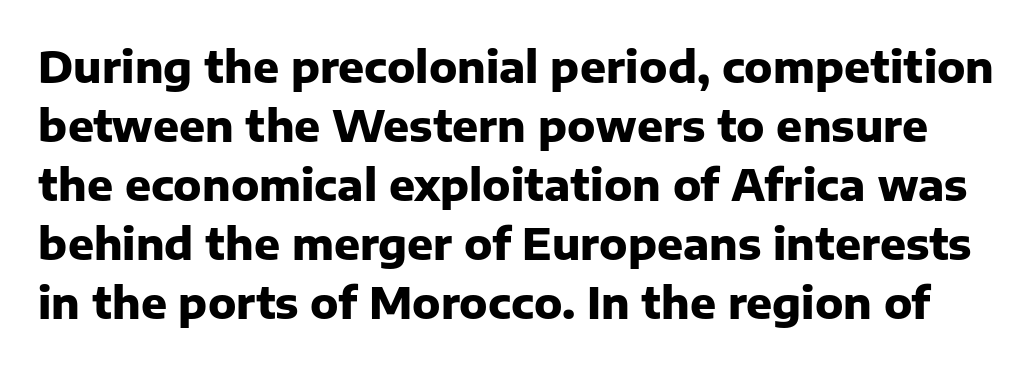
Does extra space separate the letters? No, they use regular spacing. Examine the stroke ends and you'll find no serifs. Check the space under the baseline: it is left empty. A typesetter would call this proportional, since set widths differ per character.
